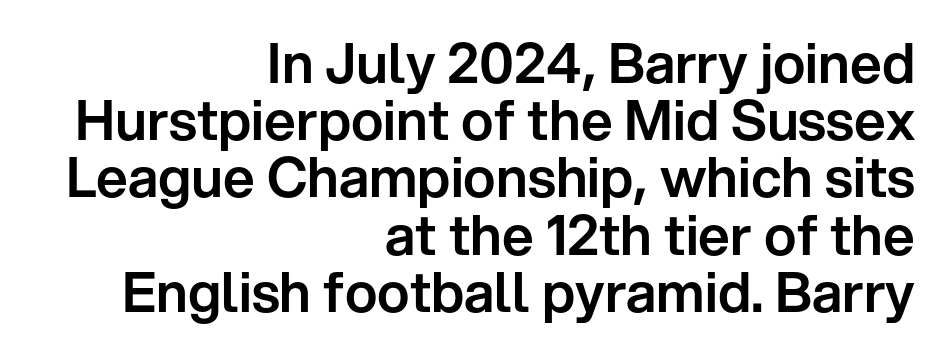
{"serif": "no", "italic": "no", "width": "normal", "stroke_contrast": "low", "x_height": "medium", "monospaced": "no", "underline": "no", "align": "right", "line_spacing": "tight", "line_spacing_ratio": 1.04, "letter_spacing": "normal", "letter_spacing_em": 0.0, "glyph_px": 55}
